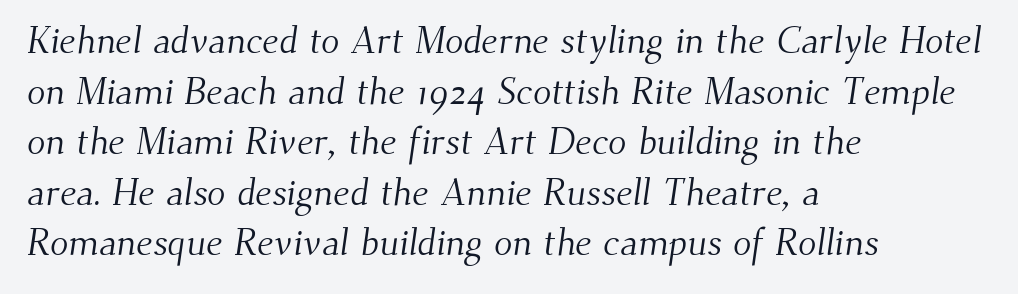
{"serif": "yes", "bold": "no", "weight": "light", "width": "normal", "stroke_contrast": "medium", "x_height": "small", "monospaced": "no", "underline": "no", "align": "left", "line_spacing": "normal", "line_spacing_ratio": 1.33, "letter_spacing": "normal", "letter_spacing_em": 0.0, "glyph_px": 38}
